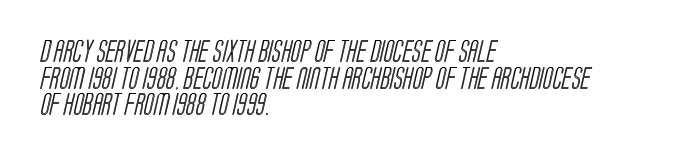
Q: Is the text underlined? A: No.
Q: How is the paragraph aligned? A: Left-aligned.
Q: Is the spacing between letters normal or unusually wide? A: Normal.
